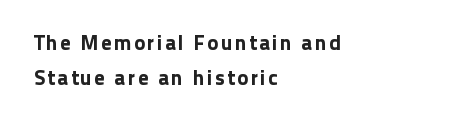
{"italic": "no", "underline": "no", "align": "left", "line_spacing": "normal", "line_spacing_ratio": 1.69, "glyph_px": 21}
